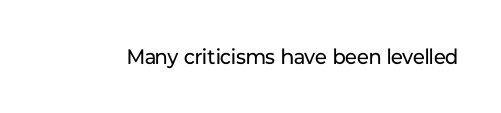
Q: Is the text bold? A: No.
Q: Is the text italic (slanted)? A: No, it is upright.
Q: Is the text underlined? A: No.
Q: Is the spacing between letters normal or unusually wide? A: Normal.
